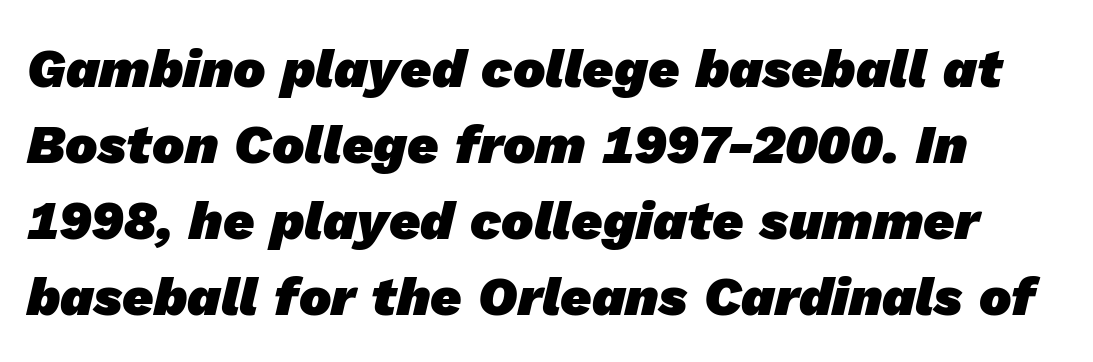
The image shows 54 px heavy sans-serif type; set normal line spacing (1.41x), normal letter spacing, not underlined; low stroke contrast and a medium x-height.
